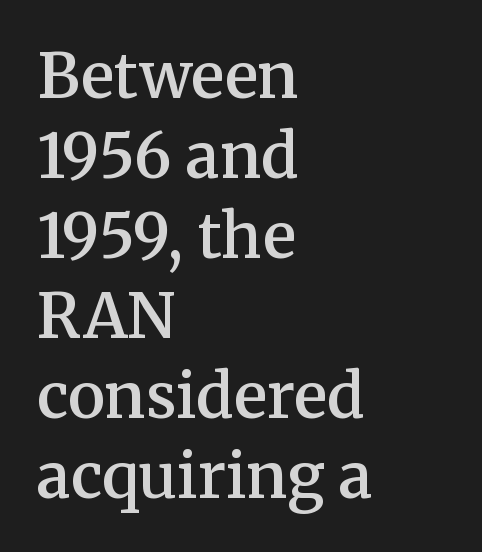
{"serif": "yes", "italic": "no", "bold": "semi", "weight": "semibold", "width": "normal", "stroke_contrast": "medium", "x_height": "medium", "monospaced": "no", "underline": "no", "align": "left", "line_spacing": "normal", "line_spacing_ratio": 1.29, "letter_spacing": "normal", "letter_spacing_em": 0.0, "glyph_px": 62}
